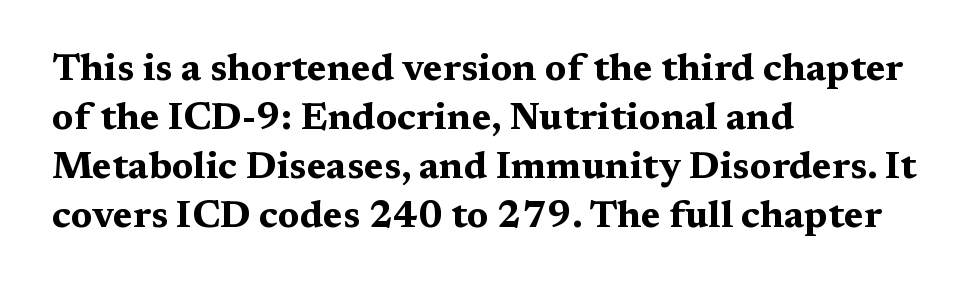
The image shows 38 px bold, wide serif type, upright; set left-aligned, normal line spacing (1.29x), normal letter spacing, not underlined; medium stroke contrast and a medium x-height.
